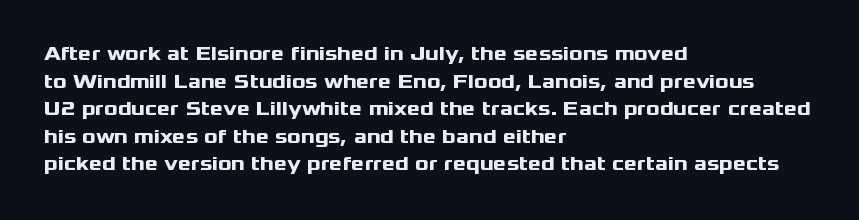
Is the letter spacing exaggerated? No — it looks like the ordinary default. Does the weight exceed regular? Yes, all the way to bold. Layout note: lines flush left. Notice how the stems are strictly vertical — no italics here.
